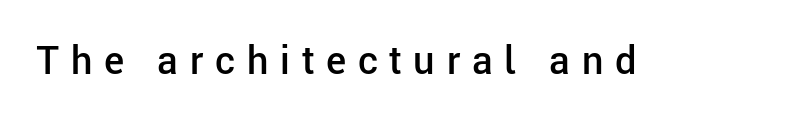
The image shows 38 px semibold sans-serif type, upright; set unusually wide letter spacing (+0.31 em), not underlined; low stroke contrast and a medium x-height.
